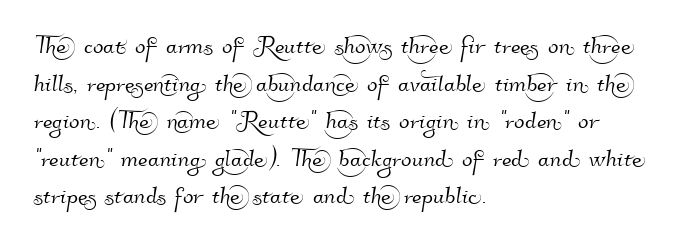
{"serif": "no", "width": "normal", "stroke_contrast": "high", "x_height": "small", "monospaced": "no", "underline": "no", "align": "left", "line_spacing_ratio": 1.21, "letter_spacing": "normal", "letter_spacing_em": 0.0, "glyph_px": 31}
